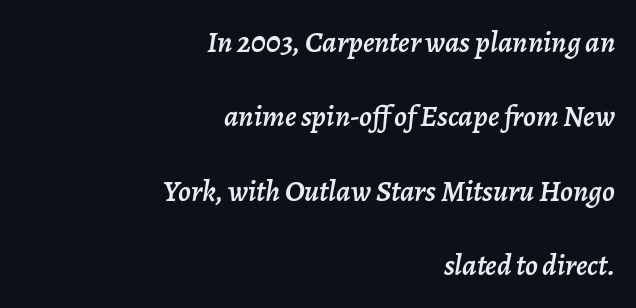
{"italic": "yes", "lean": "right", "slant_degrees": 7, "width": "normal", "stroke_contrast": "low", "x_height": "medium", "monospaced": "no", "underline": "no", "align": "right", "line_spacing": "loose", "line_spacing_ratio": 2.48, "letter_spacing": "normal", "letter_spacing_em": 0.0, "glyph_px": 30}
